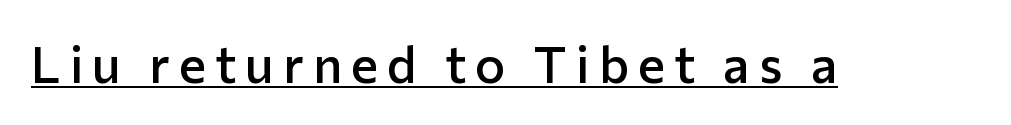
{"serif": "no", "italic": "no", "bold": "semi", "weight": "semibold", "width": "normal", "stroke_contrast": "low", "x_height": "medium", "monospaced": "no", "underline": "yes", "glyph_px": 51}
